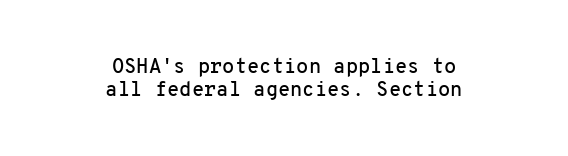
This rendering features lettering with no underline. A typesetter would call this zero additional tracking. Layout note: lines centered. This sample uses an upright cut, with every glyph sitting square on the baseline.
